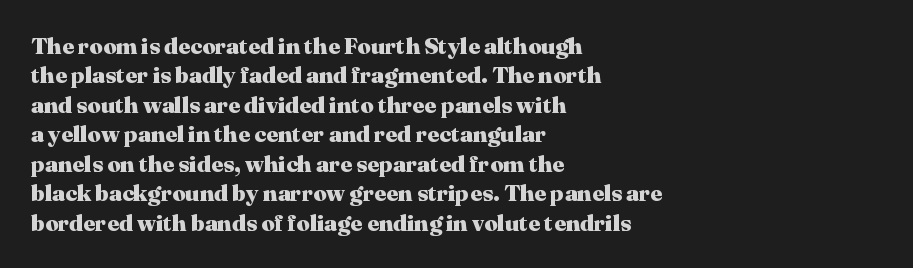
In terms of posture, this sample is upright. Whoever set this chose a conventional vertical rhythm. The space directly below the letters is spotless. A typesetter would call this zero additional tracking.
